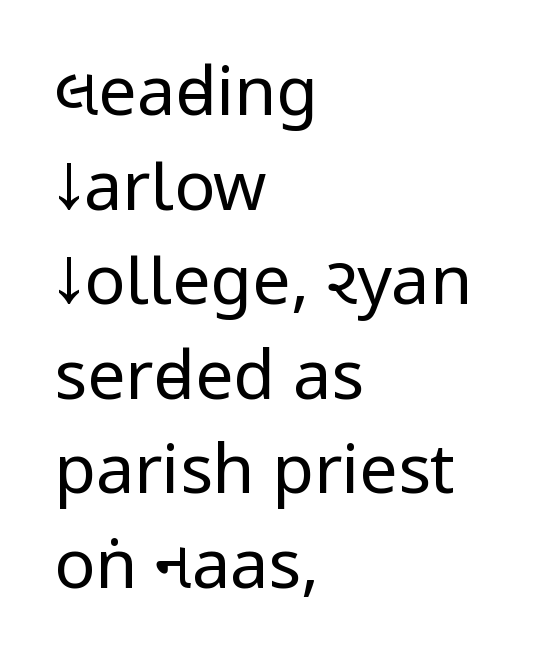
{"serif": "no", "italic": "no", "bold": "no", "weight": "regular", "width": "condensed", "stroke_contrast": "low", "underline": "no", "align": "left", "line_spacing": "normal", "line_spacing_ratio": 1.39, "letter_spacing": "normal", "letter_spacing_em": 0.0, "glyph_px": 68}
